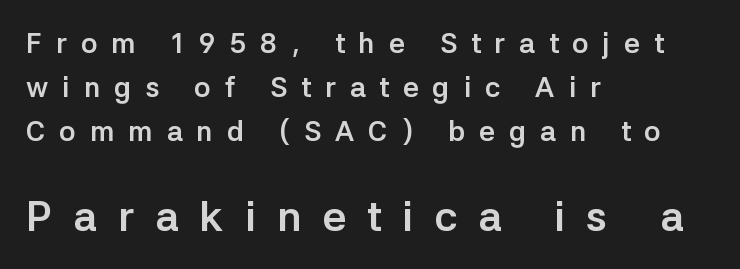
Q: Is the text bold? A: Yes.
Q: Is the text italic (slanted)? A: No, it is upright.
Q: Is the typeface a serif or a sans-serif typeface? A: Sans-serif.
Q: Is the text underlined? A: No.
Q: How is the paragraph aligned? A: Left-aligned.
Q: Is the spacing between letters normal or unusually wide? A: Unusually wide.
Q: Is the spacing between lines tight, normal or loose? A: Normal.
Q: Which block of text is set in a larger size, the first (top) or the second (bottom)? A: The second (bottom) one.
Q: Width (condensed, normal, or wide)? A: Normal.
Q: Stroke contrast? A: Low.
Q: x-height? A: Medium.
Q: Monospaced? A: No.
